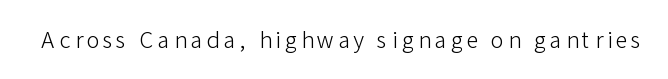
{"italic": "no", "bold": "no", "underline": "no", "glyph_px": 22}
